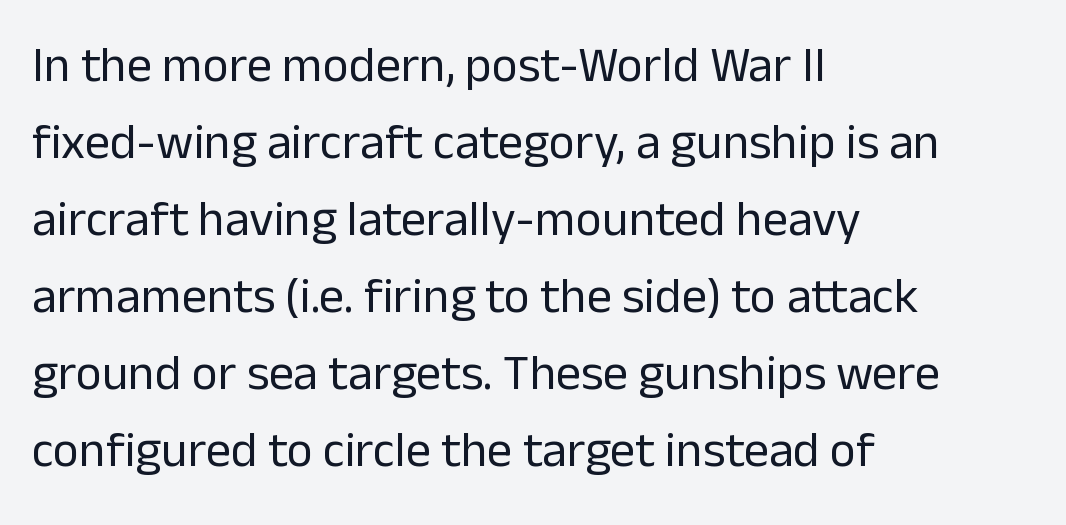
Q: Is the text bold? A: No.
Q: Is the text italic (slanted)? A: No, it is upright.
Q: Is the typeface a serif or a sans-serif typeface? A: Sans-serif.
Q: Is the text underlined? A: No.
Q: How is the paragraph aligned? A: Left-aligned.
Q: Is the spacing between letters normal or unusually wide? A: Normal.
Q: Is the spacing between lines tight, normal or loose? A: Normal.
Q: Width (condensed, normal, or wide)? A: Normal.
Q: Stroke contrast? A: Low.
Q: x-height? A: Medium.
Q: Monospaced? A: No.
